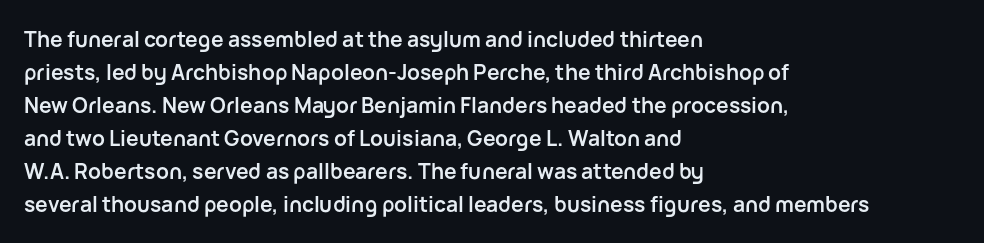
Q: Is the text bold? A: Yes.
Q: Is the text italic (slanted)? A: No, it is upright.
Q: Is the text underlined? A: No.
Q: How is the paragraph aligned? A: Left-aligned.
Q: Is the spacing between letters normal or unusually wide? A: Normal.
Q: Is the spacing between lines tight, normal or loose? A: Normal.
